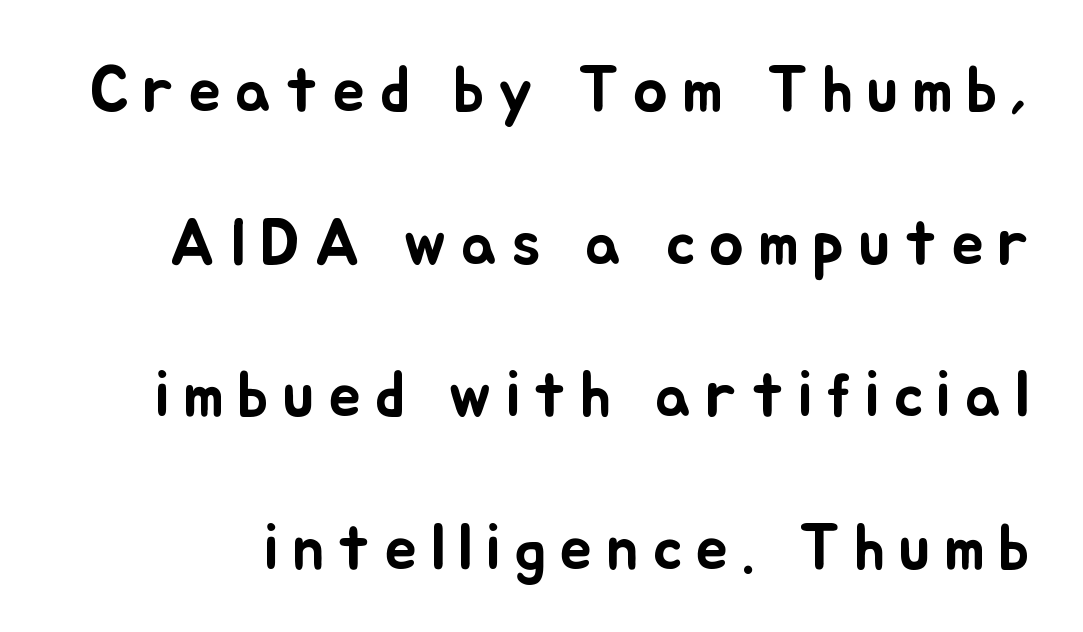
The image shows 65 px text type, upright; set loose line spacing (2.35x), unusually wide letter spacing (+0.21 em), not underlined; low stroke contrast and a small x-height.
